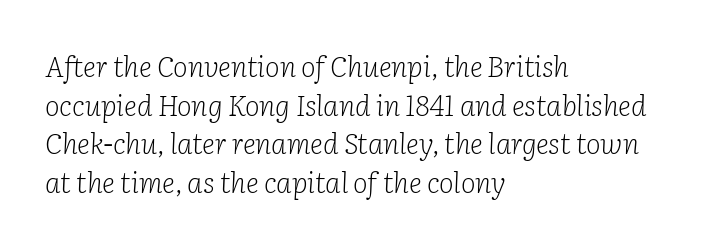
The image shows 28 px light serif type, italic (leaning right); set left-aligned, normal line spacing (1.38x), normal letter spacing, not underlined; low stroke contrast and a medium x-height.
